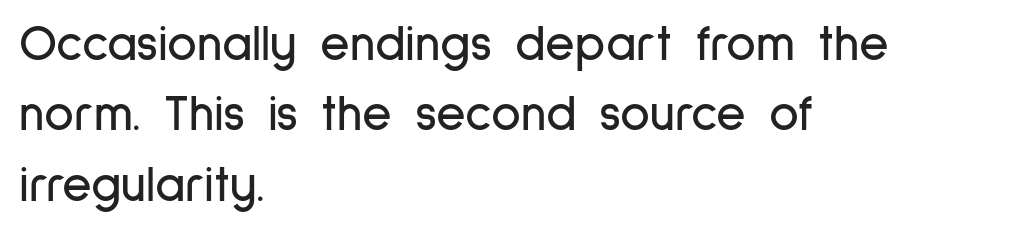
{"serif": "no", "italic": "no", "width": "condensed", "stroke_contrast": "low", "x_height": "medium", "monospaced": "no", "underline": "no", "align": "left", "line_spacing": "normal", "line_spacing_ratio": 1.38, "letter_spacing": "normal", "letter_spacing_em": 0.0, "glyph_px": 51}
